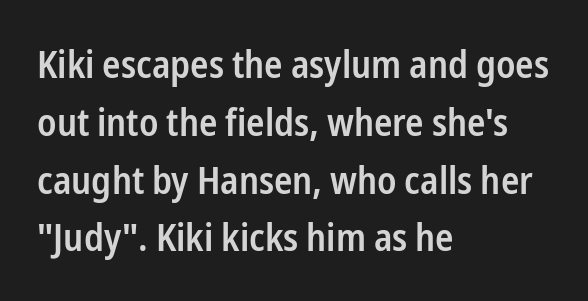
A normal amount of white space separates one row of letters from the next. Rendered with straight, roman letterforms. The passage shown has conventional tracking throughout. A somewhat darkened texture: the type is semibold rather than bold. Here the designer chose a conventional face with non-uniform glyph widths. Has an underline been added? It has not.
